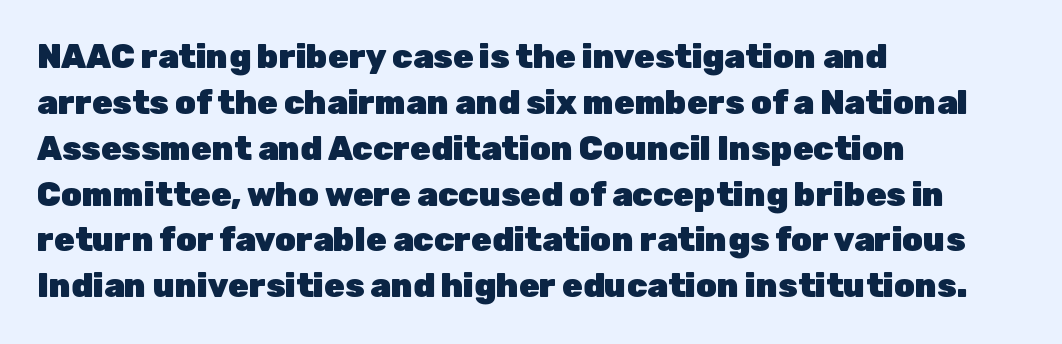
Q: Is the text bold? A: Yes.
Q: Is the text italic (slanted)? A: No, it is upright.
Q: Is the typeface a serif or a sans-serif typeface? A: Sans-serif.
Q: Is the text underlined? A: No.
Q: How is the paragraph aligned? A: Left-aligned.
Q: Is the spacing between letters normal or unusually wide? A: Normal.
Q: Is the spacing between lines tight, normal or loose? A: Normal.
Q: Width (condensed, normal, or wide)? A: Normal.
Q: Stroke contrast? A: Low.
Q: x-height? A: Medium.
Q: Monospaced? A: No.
